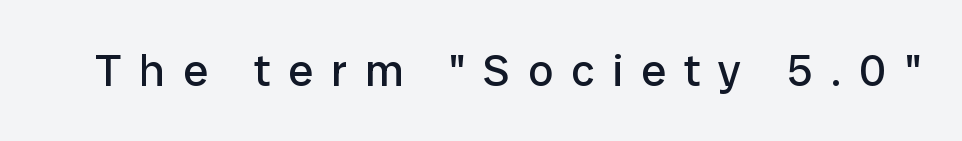
Q: Is the text bold? A: No.
Q: Is the text italic (slanted)? A: No, it is upright.
Q: Is the typeface a serif or a sans-serif typeface? A: Sans-serif.
Q: Is the text underlined? A: No.
Q: Is the spacing between letters normal or unusually wide? A: Unusually wide.
Q: Width (condensed, normal, or wide)? A: Normal.
Q: Stroke contrast? A: Low.
Q: x-height? A: Medium.
Q: Monospaced? A: No.
